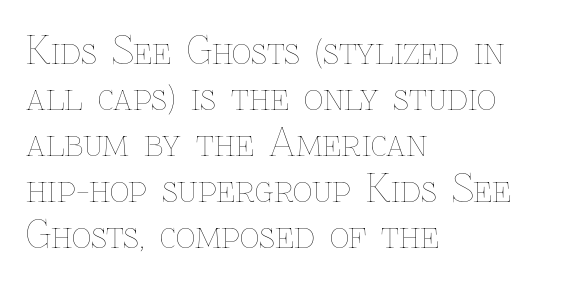
The image shows 38 px thin type, upright; set left-aligned, line spacing 1.21x, normal letter spacing, not underlined; low stroke contrast and a medium x-height.
